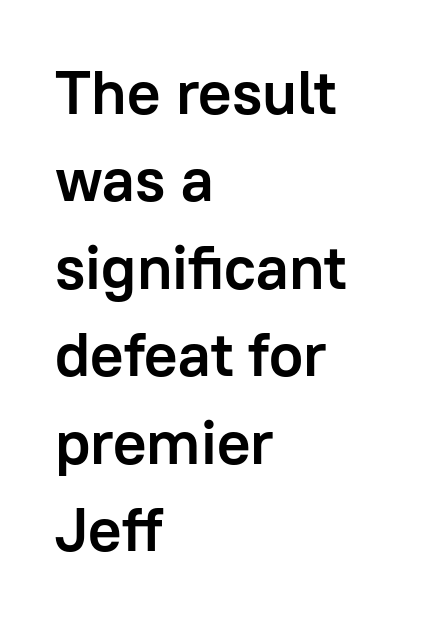
Q: Is the text bold? A: Yes.
Q: Is the text italic (slanted)? A: No, it is upright.
Q: Is the typeface a serif or a sans-serif typeface? A: Sans-serif.
Q: Is the text underlined? A: No.
Q: How is the paragraph aligned? A: Left-aligned.
Q: Is the spacing between letters normal or unusually wide? A: Normal.
Q: Is the spacing between lines tight, normal or loose? A: Normal.
Q: Width (condensed, normal, or wide)? A: Normal.
Q: Stroke contrast? A: Low.
Q: x-height? A: Medium.
Q: Monospaced? A: No.
